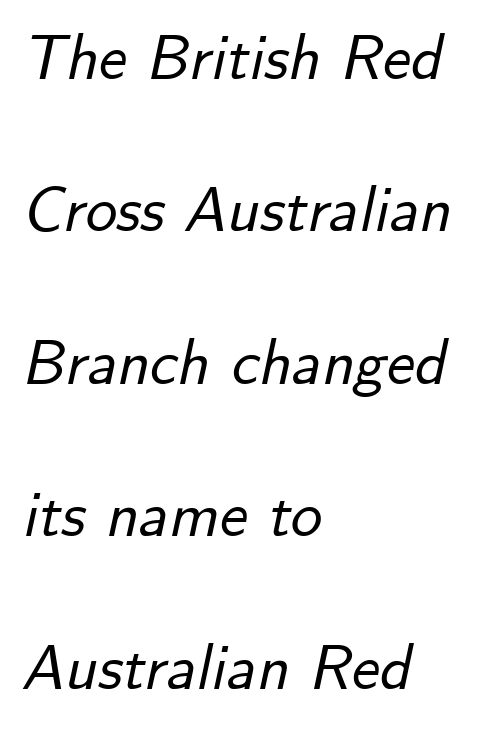
The image shows 63 px text type, italic (leaning right); set left-aligned, loose line spacing (2.42x), normal letter spacing, not underlined; low stroke contrast and a small x-height.
